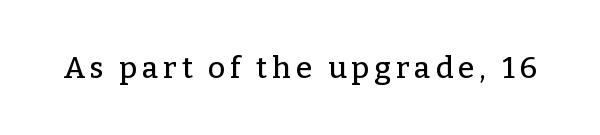
Q: Is the text italic (slanted)? A: No, it is upright.
Q: Is the typeface a serif or a sans-serif typeface? A: Serif.
Q: Is the text underlined? A: No.
Q: Width (condensed, normal, or wide)? A: Normal.
Q: Stroke contrast? A: Low.
Q: x-height? A: Medium.
Q: Monospaced? A: No.
